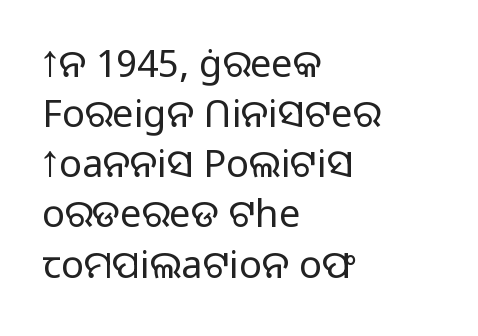
The image shows 38 px light sans-serif type, upright; set left-aligned, normal line spacing (1.32x), normal letter spacing, not underlined; low stroke contrast and a medium x-height.
